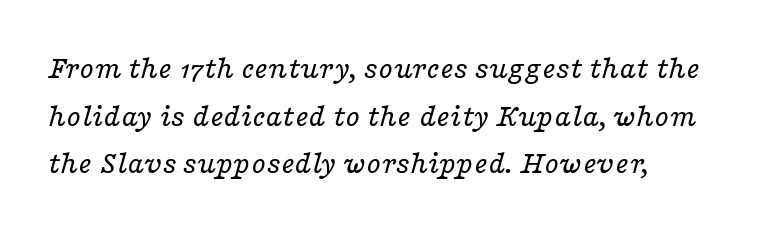
Q: Is the text bold? A: No.
Q: Is the text italic (slanted)? A: Yes, it leans right by about 16 degrees.
Q: Is the typeface a serif or a sans-serif typeface? A: Serif.
Q: Is the text underlined? A: No.
Q: How is the paragraph aligned? A: Left-aligned.
Q: Is the spacing between letters normal or unusually wide? A: Normal.
Q: Is the spacing between lines tight, normal or loose? A: Normal.
Q: Width (condensed, normal, or wide)? A: Wide.
Q: Stroke contrast? A: Low.
Q: x-height? A: Medium.
Q: Monospaced? A: No.
